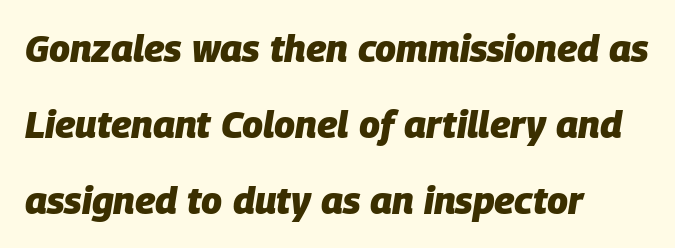
Q: Is the text bold? A: Yes.
Q: Is the text italic (slanted)? A: Yes, it leans right by about 9 degrees.
Q: Is the text underlined? A: No.
Q: How is the paragraph aligned? A: Left-aligned.
Q: Is the spacing between letters normal or unusually wide? A: Normal.
Q: Is the spacing between lines tight, normal or loose? A: Loose.
Q: Width (condensed, normal, or wide)? A: Normal.
Q: Stroke contrast? A: Low.
Q: x-height? A: Large.
Q: Monospaced? A: No.
